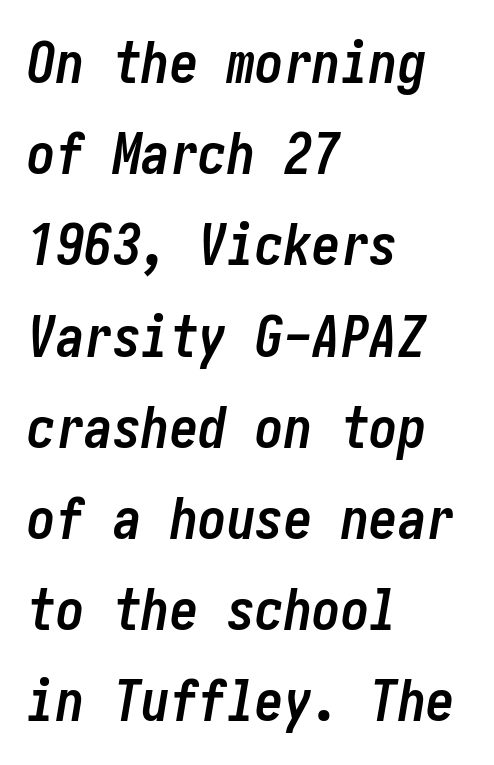
Q: Is the text bold? A: Yes.
Q: Is the text italic (slanted)? A: Yes, it leans right by about 10 degrees.
Q: Is the text underlined? A: No.
Q: How is the paragraph aligned? A: Left-aligned.
Q: Is the spacing between letters normal or unusually wide? A: Normal.
Q: Is the spacing between lines tight, normal or loose? A: Normal.
Q: Width (condensed, normal, or wide)? A: Condensed.
Q: Stroke contrast? A: Low.
Q: x-height? A: Medium.
